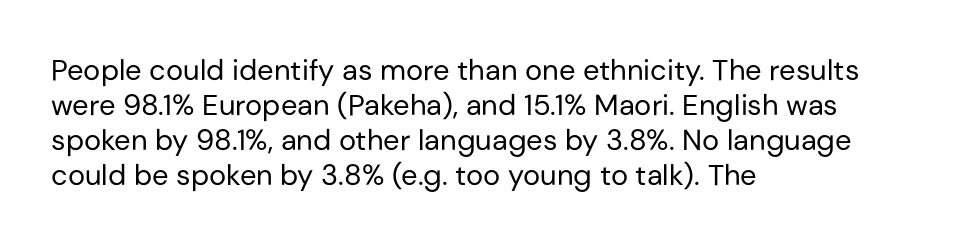
Q: Is the text bold? A: No.
Q: Is the text italic (slanted)? A: No, it is upright.
Q: Is the typeface a serif or a sans-serif typeface? A: Sans-serif.
Q: Is the text underlined? A: No.
Q: How is the paragraph aligned? A: Left-aligned.
Q: Is the spacing between letters normal or unusually wide? A: Normal.
Q: Width (condensed, normal, or wide)? A: Normal.
Q: Stroke contrast? A: Low.
Q: x-height? A: Medium.
Q: Monospaced? A: No.
